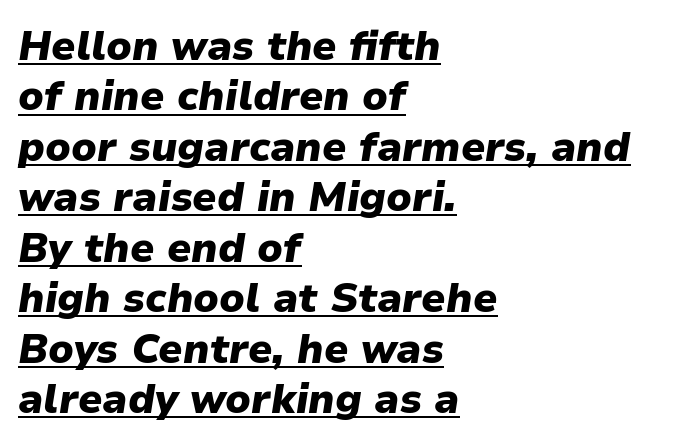
{"italic": "yes", "lean": "right", "slant_degrees": 9, "bold": "yes", "weight": "heavy", "width": "normal", "stroke_contrast": "low", "x_height": "medium", "monospaced": "no", "underline": "yes", "align": "left", "line_spacing_ratio": 1.23, "letter_spacing": "normal", "letter_spacing_em": 0.0, "glyph_px": 41}
